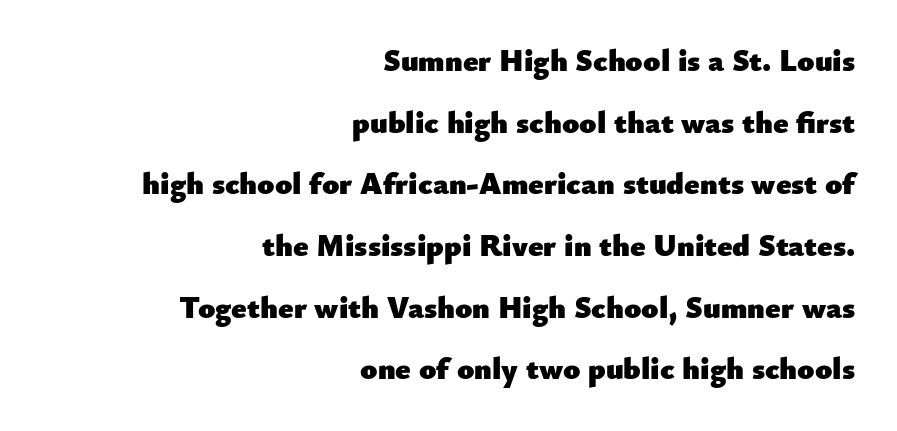
{"serif": "no", "italic": "no", "bold": "yes", "weight": "heavy", "width": "normal", "stroke_contrast": "low", "x_height": "small", "monospaced": "no", "underline": "no", "align": "right", "line_spacing": "loose", "line_spacing_ratio": 1.99, "letter_spacing": "normal", "letter_spacing_em": 0.0, "glyph_px": 31}
